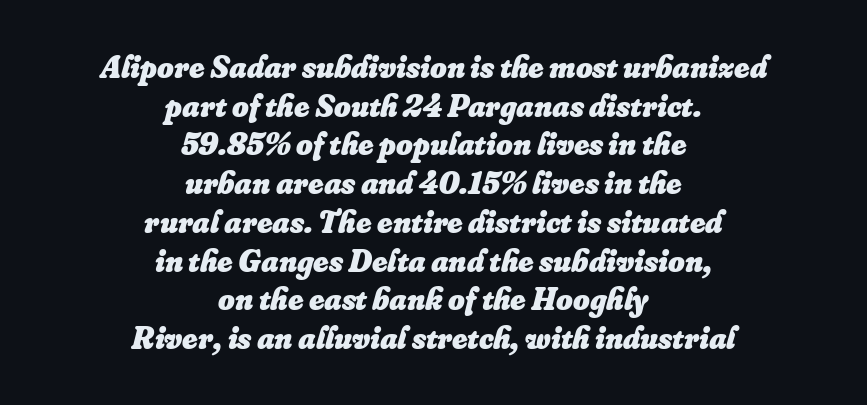
{"italic": "yes", "lean": "right", "slant_degrees": 16, "bold": "yes", "weight": "heavy", "width": "normal", "stroke_contrast": "low", "x_height": "small", "monospaced": "no", "underline": "no", "align": "center", "line_spacing_ratio": 1.21, "letter_spacing": "normal", "letter_spacing_em": 0.0, "glyph_px": 32}
